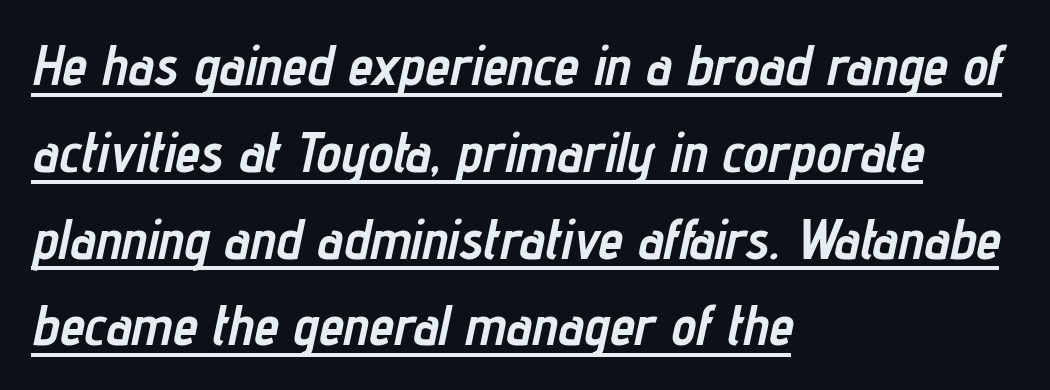
{"italic": "yes", "lean": "right", "slant_degrees": 12, "bold": "yes", "weight": "semibold", "width": "condensed", "stroke_contrast": "low", "x_height": "medium", "monospaced": "no", "underline": "yes", "align": "left", "line_spacing": "normal", "line_spacing_ratio": 1.55, "letter_spacing": "normal", "letter_spacing_em": 0.0, "glyph_px": 56}
